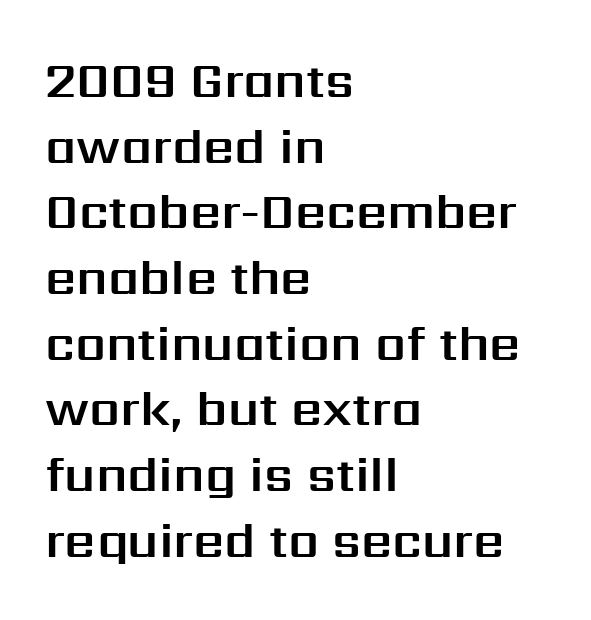
The image shows 49 px sans-serif type, upright; set left-aligned, normal line spacing (1.34x), normal letter spacing, not underlined; medium stroke contrast and a medium x-height.
